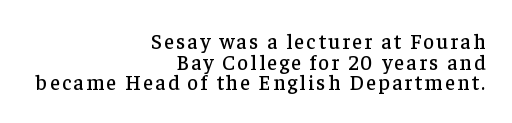
{"italic": "no", "underline": "no", "align": "right", "line_spacing": "tight", "line_spacing_ratio": 0.98, "glyph_px": 21}
